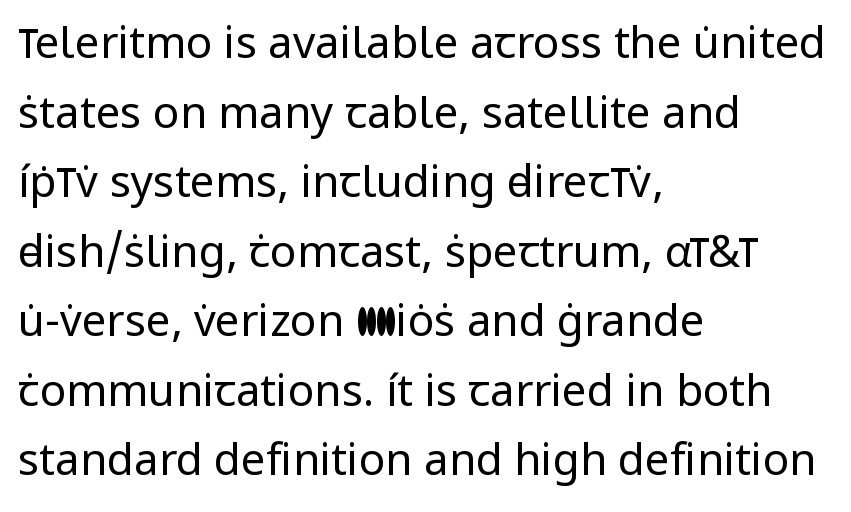
The image shows 44 px regular-weight sans-serif type, upright; set left-aligned, normal line spacing (1.58x), normal letter spacing, not underlined; low stroke contrast and a medium x-height.
